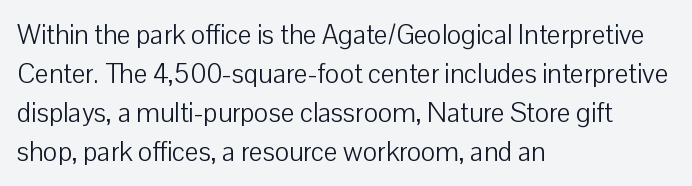
{"italic": "no", "bold": "no", "underline": "no", "align": "left", "line_spacing": "normal", "line_spacing_ratio": 1.44, "letter_spacing": "normal", "letter_spacing_em": 0.0, "glyph_px": 27}
